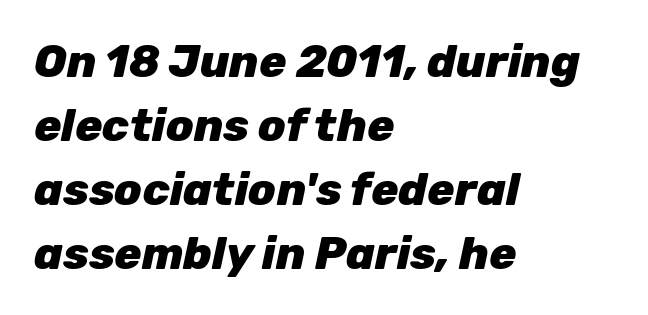
Q: Is the text bold? A: Yes.
Q: Is the text italic (slanted)? A: Yes, it leans right by about 12 degrees.
Q: Is the text underlined? A: No.
Q: How is the paragraph aligned? A: Left-aligned.
Q: Is the spacing between letters normal or unusually wide? A: Normal.
Q: Is the spacing between lines tight, normal or loose? A: Normal.
Q: Width (condensed, normal, or wide)? A: Normal.
Q: Stroke contrast? A: Low.
Q: x-height? A: Medium.
Q: Monospaced? A: No.
